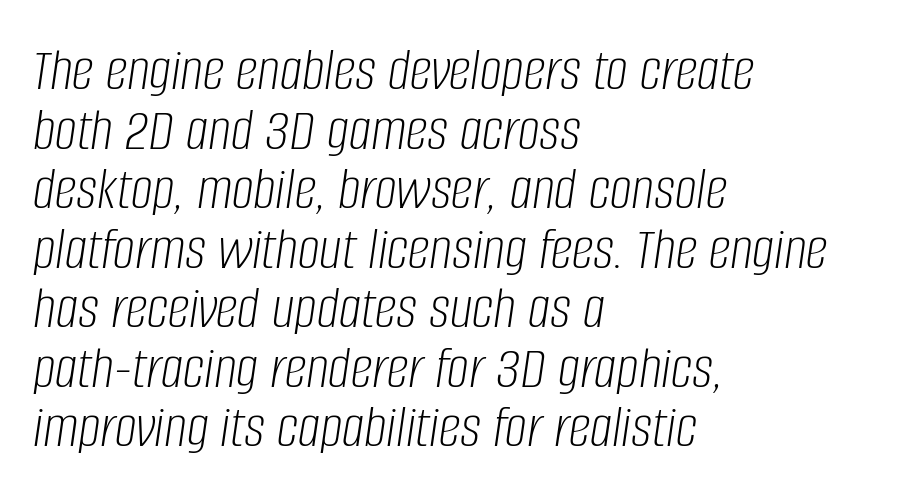
{"italic": "yes", "lean": "right", "slant_degrees": 8, "bold": "no", "weight": "light", "width": "condensed", "stroke_contrast": "low", "x_height": "large", "monospaced": "no", "underline": "no", "align": "left", "line_spacing": "tight", "line_spacing_ratio": 0.96, "letter_spacing": "normal", "letter_spacing_em": 0.0, "glyph_px": 62}
